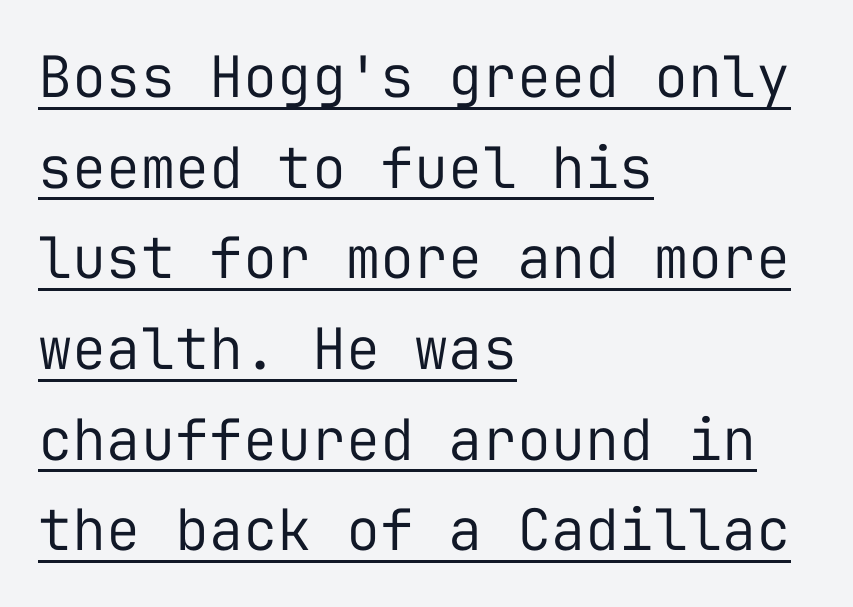
{"serif": "no", "italic": "no", "bold": "no", "weight": "regular", "width": "normal", "stroke_contrast": "low", "x_height": "medium", "monospaced": "yes", "underline": "yes", "align": "left", "line_spacing": "normal", "line_spacing_ratio": 1.59, "letter_spacing": "normal", "letter_spacing_em": 0.0, "glyph_px": 57}
